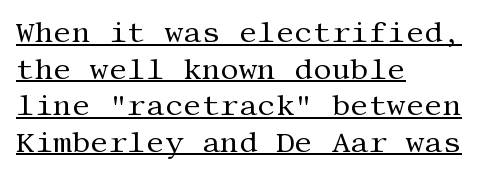
The image shows 29 px regular-weight serif type, upright; set left-aligned, normal line spacing (1.26x), normal letter spacing, underlined; medium stroke contrast and a large x-height.
